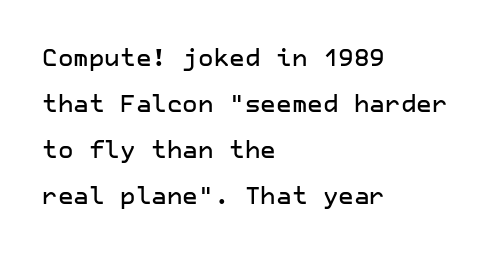
Q: Is the text italic (slanted)? A: No, it is upright.
Q: Is the text underlined? A: No.
Q: How is the paragraph aligned? A: Left-aligned.
Q: Is the spacing between letters normal or unusually wide? A: Normal.
Q: Is the spacing between lines tight, normal or loose? A: Loose.
